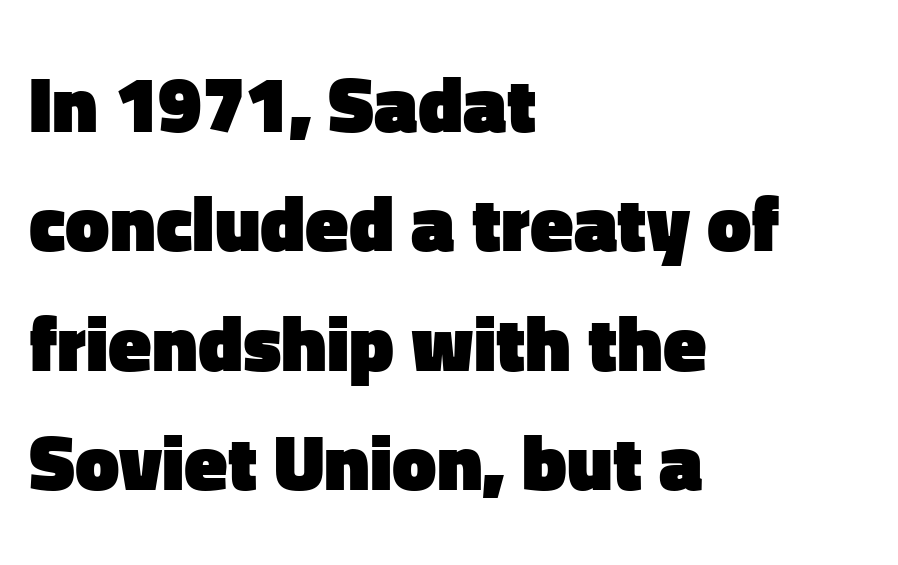
{"serif": "no", "italic": "no", "bold": "yes", "weight": "heavy", "width": "normal", "stroke_contrast": "low", "x_height": "medium", "monospaced": "no", "underline": "no", "align": "left", "line_spacing": "normal", "line_spacing_ratio": 1.51, "letter_spacing": "normal", "letter_spacing_em": 0.0, "glyph_px": 79}
